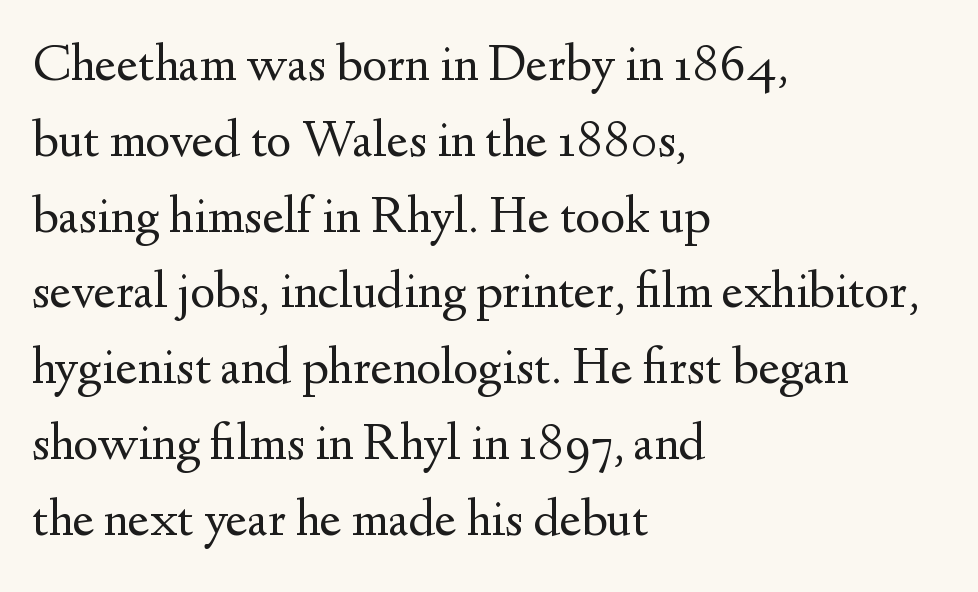
Q: Is the text bold? A: No.
Q: Is the text italic (slanted)? A: No, it is upright.
Q: Is the typeface a serif or a sans-serif typeface? A: Serif.
Q: Is the text underlined? A: No.
Q: How is the paragraph aligned? A: Left-aligned.
Q: Is the spacing between letters normal or unusually wide? A: Normal.
Q: Is the spacing between lines tight, normal or loose? A: Normal.
Q: Width (condensed, normal, or wide)? A: Normal.
Q: Stroke contrast? A: Medium.
Q: x-height? A: Small.
Q: Monospaced? A: No.
